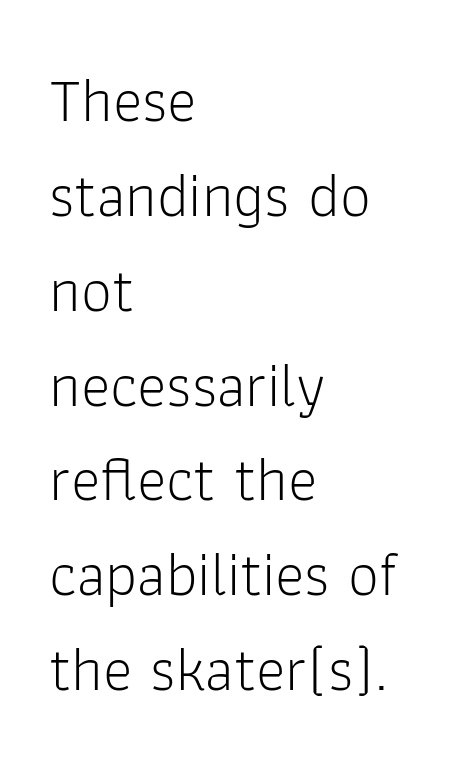
Regarding serifs, this sample does without them. The vertical gap from one line to the next is medium. The specimen reads as upright at a glance. Beneath every word, the page is bare.
